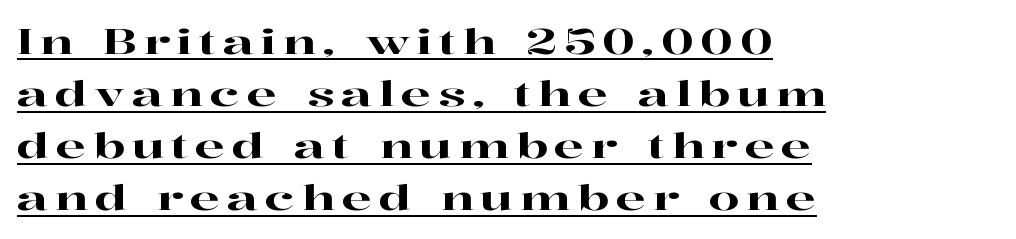
The image shows 35 px wide serif type, upright; set left-aligned, normal line spacing (1.49x), unusually wide letter spacing (+0.2 em), underlined; high stroke contrast and a medium x-height.
